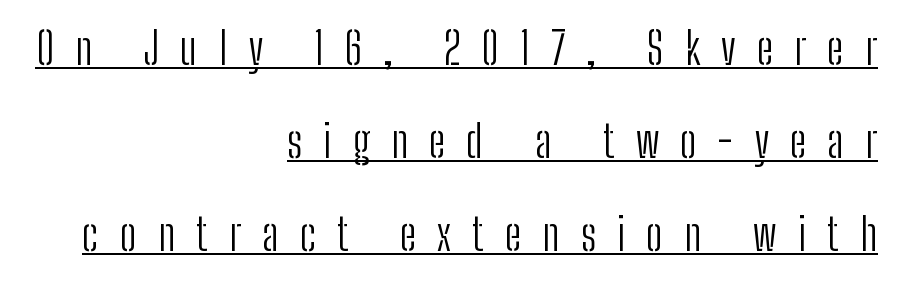
{"serif": "no", "italic": "no", "bold": "no", "weight": "light", "width": "condensed", "stroke_contrast": "low", "x_height": "medium", "monospaced": "no", "underline": "yes", "align": "right", "line_spacing": "loose", "line_spacing_ratio": 2.07, "letter_spacing": "wide", "letter_spacing_em": 0.47, "glyph_px": 45}
